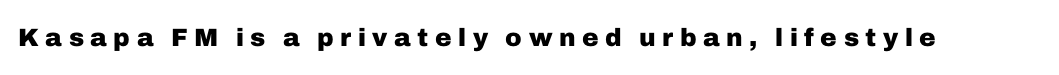
Q: Is the text bold? A: Yes.
Q: Is the text italic (slanted)? A: No, it is upright.
Q: Is the text underlined? A: No.
Q: Is the spacing between letters normal or unusually wide? A: Unusually wide.
